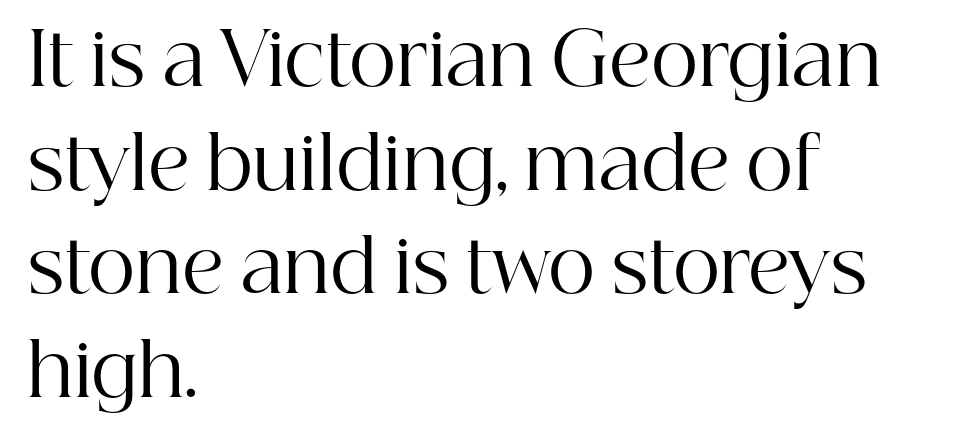
The image shows 73 px regular-weight serif type, upright; set left-aligned, normal line spacing (1.42x), normal letter spacing, not underlined; high stroke contrast and a medium x-height.
